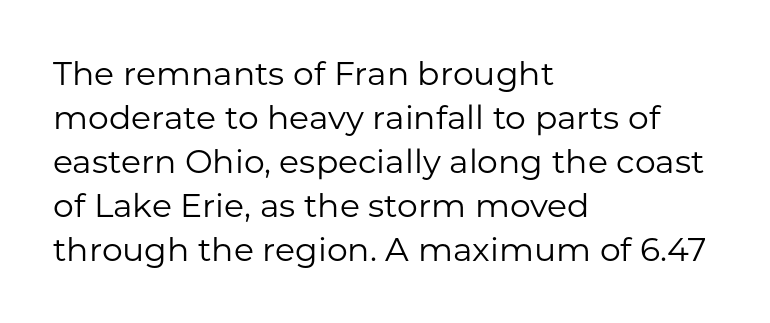
Q: Is the text bold? A: No.
Q: Is the text italic (slanted)? A: No, it is upright.
Q: Is the typeface a serif or a sans-serif typeface? A: Sans-serif.
Q: Is the text underlined? A: No.
Q: How is the paragraph aligned? A: Left-aligned.
Q: Is the spacing between letters normal or unusually wide? A: Normal.
Q: Is the spacing between lines tight, normal or loose? A: Normal.
Q: Width (condensed, normal, or wide)? A: Normal.
Q: Stroke contrast? A: Low.
Q: x-height? A: Medium.
Q: Monospaced? A: No.
